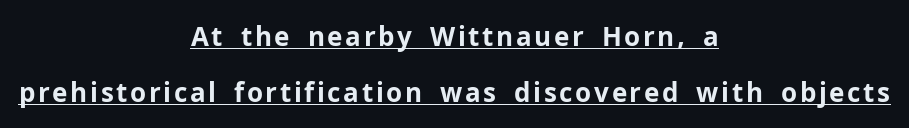
The letters stand upright; this is a roman face. On the weight axis this lands at bold, roughly 700. The lines are spread far apart with generous leading. The rag falls on both sides of this text block equally. The passage shown is underscored from start to finish.
